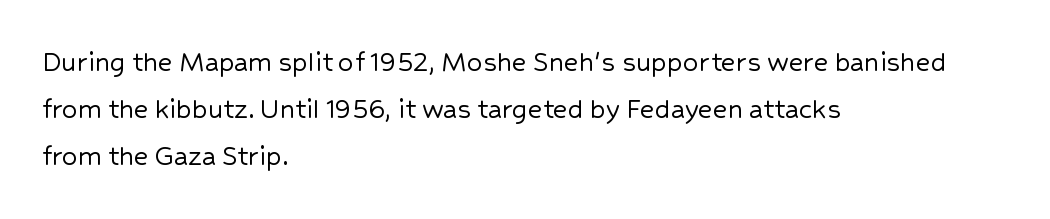
The image shows 31 px sans-serif type, upright; set left-aligned, normal line spacing (1.52x), normal letter spacing, not underlined; low stroke contrast and a medium x-height.
